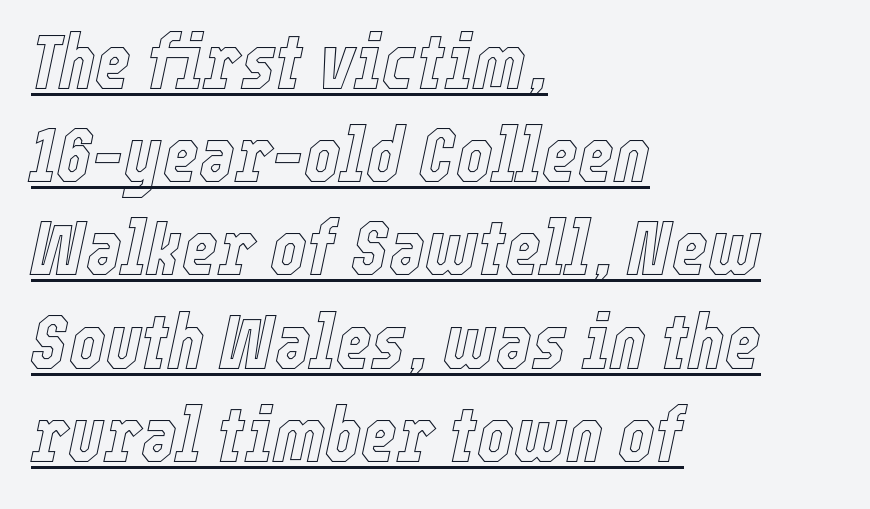
Q: Is the text italic (slanted)? A: Yes, it leans right by about 12 degrees.
Q: Is the text underlined? A: Yes.
Q: How is the paragraph aligned? A: Left-aligned.
Q: Is the spacing between letters normal or unusually wide? A: Normal.
Q: Width (condensed, normal, or wide)? A: Condensed.
Q: x-height? A: Medium.
Q: Monospaced? A: No.
